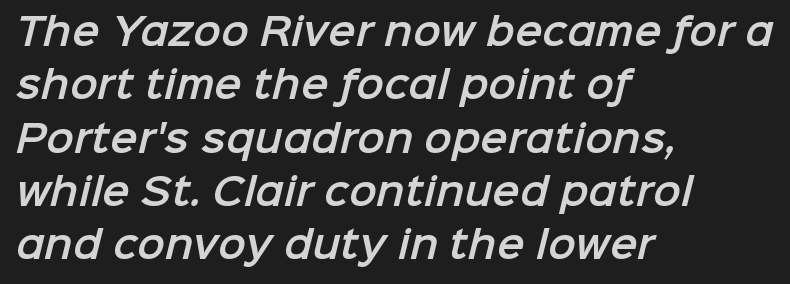
{"serif": "no", "width": "normal", "stroke_contrast": "low", "x_height": "medium", "monospaced": "no", "underline": "no", "align": "left", "line_spacing": "normal", "line_spacing_ratio": 1.44, "letter_spacing": "normal", "letter_spacing_em": 0.0, "glyph_px": 37}
